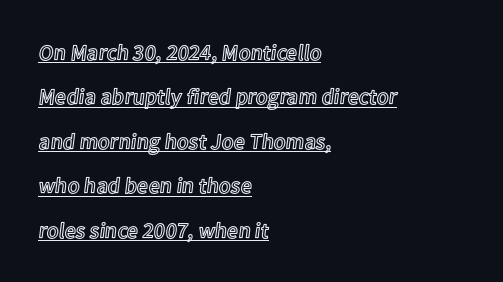
Notice how the passage keeps a crisp vertical edge on the left only. These lines keep a tight, regular rhythm from letter to letter. In designer terms, the underline attribute is active on this setting.
